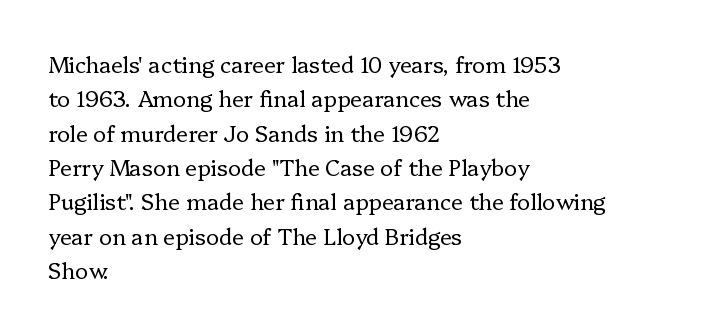
{"italic": "no", "bold": "no", "underline": "no", "align": "left", "line_spacing": "normal", "line_spacing_ratio": 1.56, "letter_spacing": "normal", "letter_spacing_em": 0.0, "glyph_px": 22}
